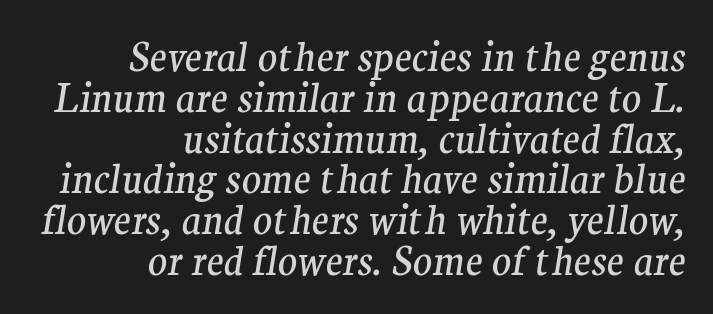
Q: Is the text bold? A: No.
Q: Is the text italic (slanted)? A: Yes, it leans right by about 9 degrees.
Q: Is the typeface a serif or a sans-serif typeface? A: Serif.
Q: Is the text underlined? A: No.
Q: How is the paragraph aligned? A: Right-aligned.
Q: Is the spacing between letters normal or unusually wide? A: Normal.
Q: Is the spacing between lines tight, normal or loose? A: Tight.
Q: Width (condensed, normal, or wide)? A: Normal.
Q: Stroke contrast? A: Medium.
Q: x-height? A: Medium.
Q: Monospaced? A: No.
